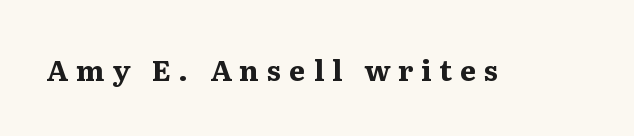
{"serif": "yes", "italic": "no", "bold": "yes", "weight": "bold", "width": "normal", "stroke_contrast": "medium", "x_height": "medium", "monospaced": "no", "underline": "no", "letter_spacing": "wide", "letter_spacing_em": 0.27, "glyph_px": 29}
